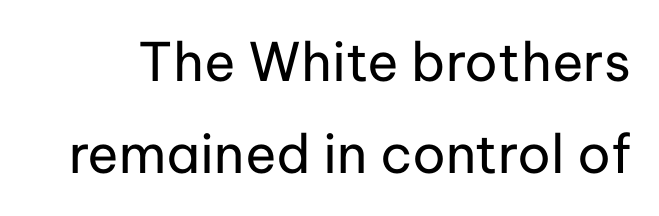
Q: Is the text bold? A: No.
Q: Is the text italic (slanted)? A: No, it is upright.
Q: Is the typeface a serif or a sans-serif typeface? A: Sans-serif.
Q: Is the text underlined? A: No.
Q: Is the spacing between letters normal or unusually wide? A: Normal.
Q: Width (condensed, normal, or wide)? A: Normal.
Q: Stroke contrast? A: Low.
Q: x-height? A: Medium.
Q: Monospaced? A: No.
